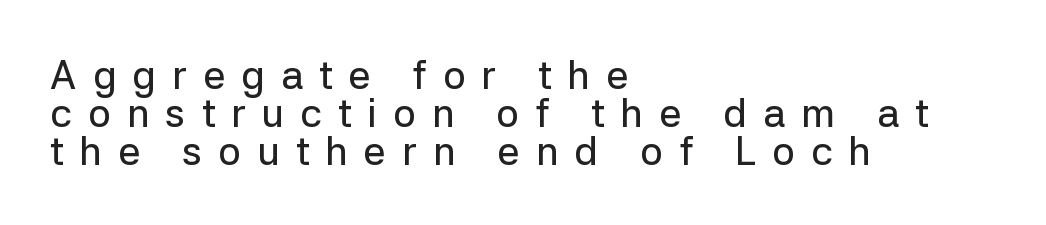
The image shows 40 px sans-serif type, upright; set left-aligned, tight line spacing (0.95x), unusually wide letter spacing (+0.4 em), not underlined; low stroke contrast and a medium x-height.
